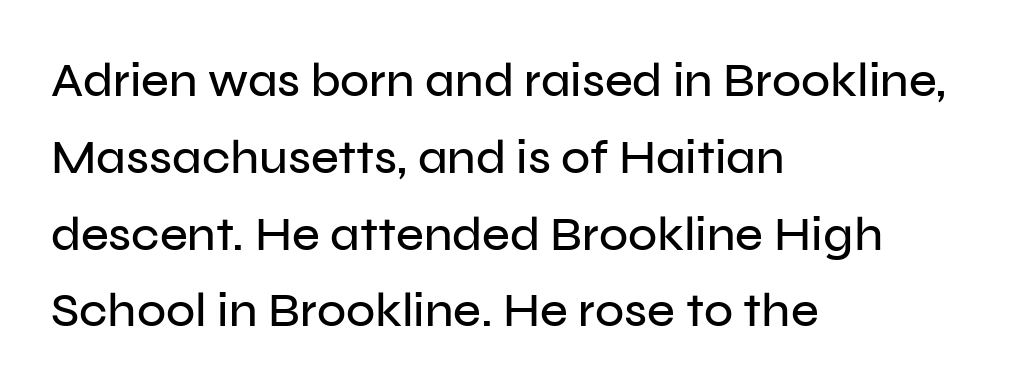
The image shows 48 px sans-serif type, upright; set left-aligned, normal line spacing (1.6x), normal letter spacing, not underlined; low stroke contrast and a medium x-height.
